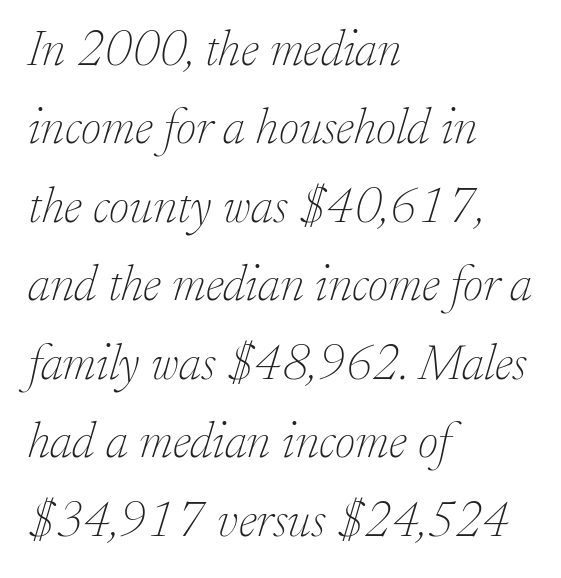
Q: Is the text bold? A: No.
Q: Is the text italic (slanted)? A: Yes, it leans right by about 17 degrees.
Q: Is the typeface a serif or a sans-serif typeface? A: Serif.
Q: Is the text underlined? A: No.
Q: How is the paragraph aligned? A: Left-aligned.
Q: Is the spacing between letters normal or unusually wide? A: Normal.
Q: Is the spacing between lines tight, normal or loose? A: Normal.
Q: Width (condensed, normal, or wide)? A: Normal.
Q: Stroke contrast? A: Low.
Q: x-height? A: Small.
Q: Monospaced? A: No.
